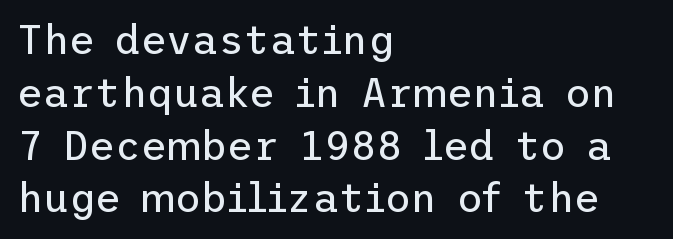
The image shows 40 px regular-weight sans-serif type, upright; set left-aligned, normal line spacing (1.32x), normal letter spacing, not underlined; low stroke contrast and a medium x-height.
